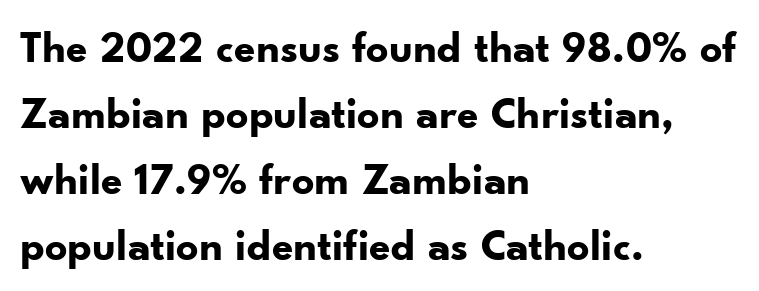
No word sits above an underline. The tracking reads as untouched default to a designer's eye. On the weight axis this lands at bold, roughly 700. Do the characters align in a grid? No, the font is proportional. Every character sits straight up, as roman type does.
